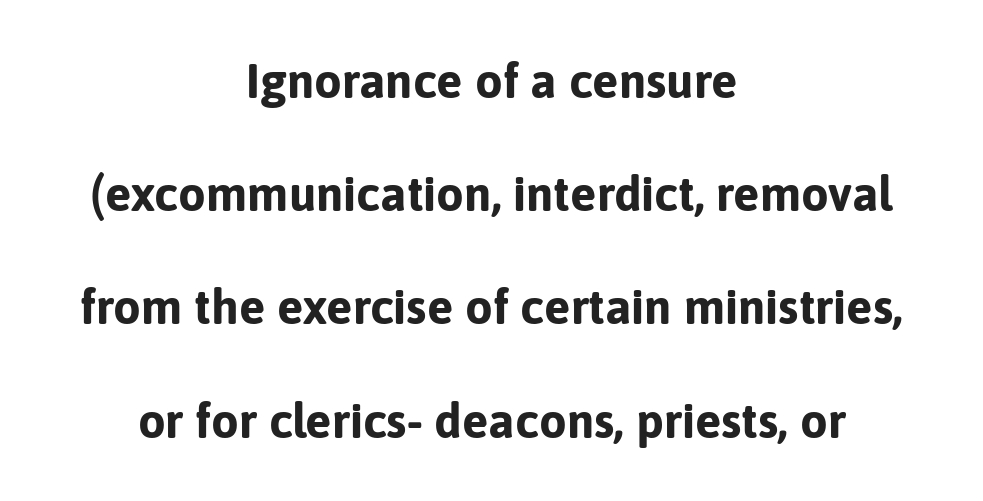
Q: Is the text bold? A: Yes.
Q: Is the text italic (slanted)? A: No, it is upright.
Q: Is the typeface a serif or a sans-serif typeface? A: Sans-serif.
Q: Is the text underlined? A: No.
Q: How is the paragraph aligned? A: Centered.
Q: Is the spacing between letters normal or unusually wide? A: Normal.
Q: Is the spacing between lines tight, normal or loose? A: Loose.
Q: Width (condensed, normal, or wide)? A: Normal.
Q: Stroke contrast? A: Low.
Q: x-height? A: Medium.
Q: Monospaced? A: No.
